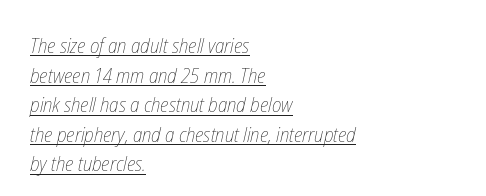
The image shows 21 px text type; set left-aligned, normal line spacing (1.41x), normal letter spacing, underlined.
